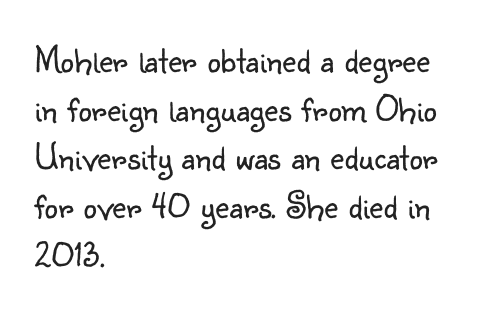
{"serif": "no", "italic": "no", "bold": "no", "weight": "light", "width": "normal", "stroke_contrast": "low", "x_height": "small", "monospaced": "no", "underline": "no", "align": "left", "line_spacing": "normal", "line_spacing_ratio": 1.28, "letter_spacing": "normal", "letter_spacing_em": 0.0, "glyph_px": 38}
